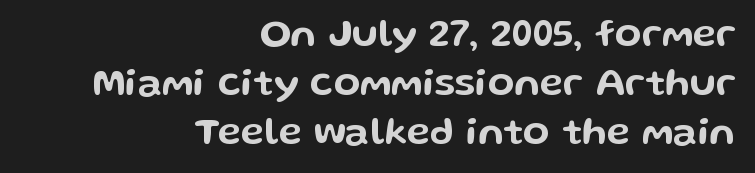
Caption: multi-line text, flush right, ragged left. One glance says typical: line gaps are just what's usual. Inter-character spacing is left at the font's built-in metrics. The font's upright variant was chosen for this text.
